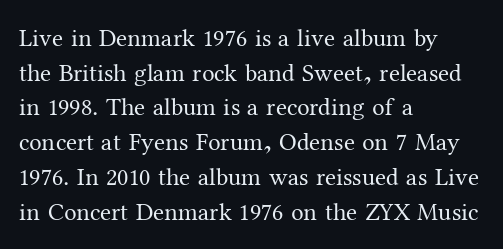
Q: Is the text bold? A: No.
Q: Is the text italic (slanted)? A: No, it is upright.
Q: Is the text underlined? A: No.
Q: How is the paragraph aligned? A: Left-aligned.
Q: Is the spacing between letters normal or unusually wide? A: Normal.
Q: Is the spacing between lines tight, normal or loose? A: Normal.
